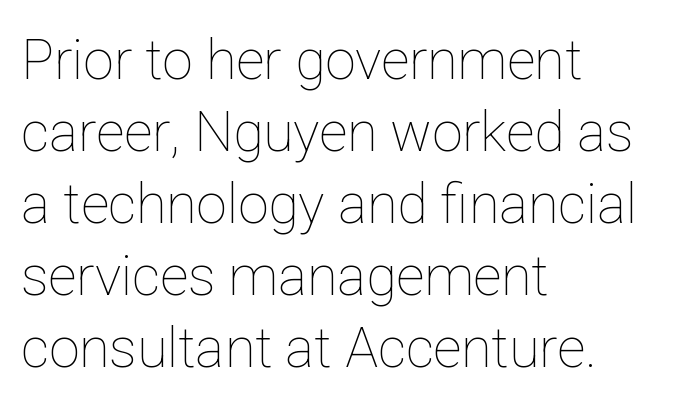
The image shows 55 px thin type, upright; set left-aligned, normal line spacing (1.31x), normal letter spacing, not underlined; low stroke contrast and a medium x-height.
